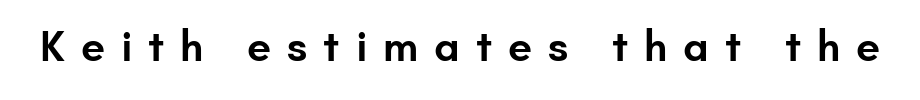
Q: Is the text bold? A: Semi-bold.
Q: Is the text italic (slanted)? A: No, it is upright.
Q: Is the typeface a serif or a sans-serif typeface? A: Sans-serif.
Q: Is the text underlined? A: No.
Q: Is the spacing between letters normal or unusually wide? A: Unusually wide.
Q: Width (condensed, normal, or wide)? A: Normal.
Q: Stroke contrast? A: Low.
Q: x-height? A: Small.
Q: Monospaced? A: No.
